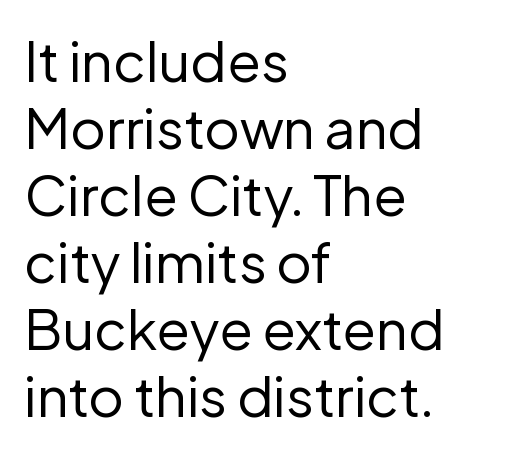
Q: Is the text bold? A: No.
Q: Is the text italic (slanted)? A: No, it is upright.
Q: Is the typeface a serif or a sans-serif typeface? A: Sans-serif.
Q: Is the text underlined? A: No.
Q: How is the paragraph aligned? A: Left-aligned.
Q: Is the spacing between letters normal or unusually wide? A: Normal.
Q: Width (condensed, normal, or wide)? A: Normal.
Q: Stroke contrast? A: Low.
Q: x-height? A: Medium.
Q: Monospaced? A: No.
